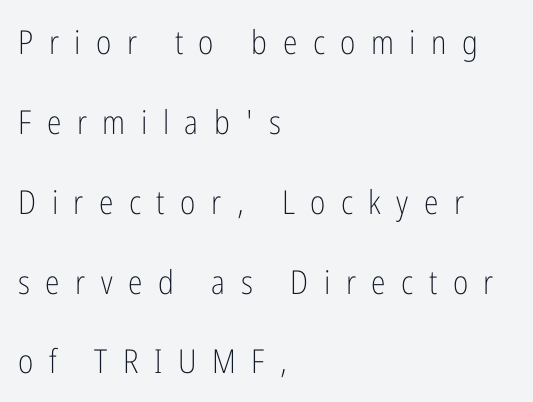
The image shows 33 px light, condensed sans-serif type, upright; set left-aligned, loose line spacing (2.42x), unusually wide letter spacing (+0.47 em), not underlined; low stroke contrast and a medium x-height.
